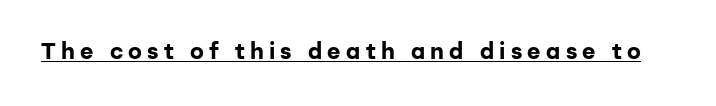
{"italic": "no", "bold": "yes", "underline": "yes", "letter_spacing": "wide", "letter_spacing_em": 0.23, "glyph_px": 23}
